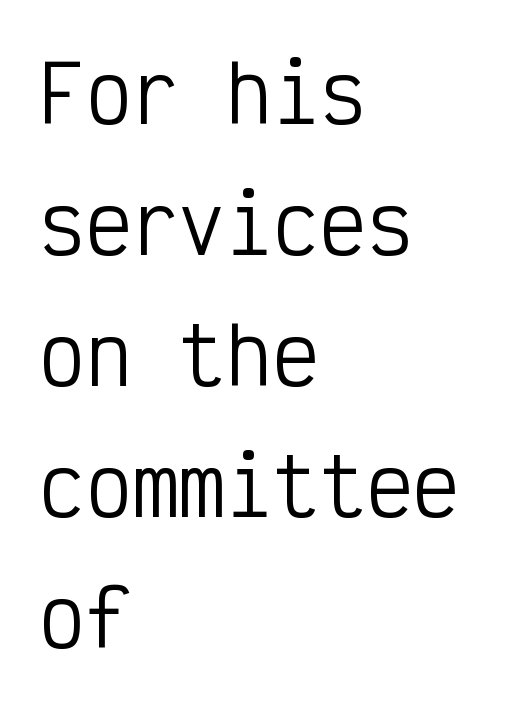
{"serif": "no", "italic": "no", "bold": "no", "weight": "regular", "width": "condensed", "stroke_contrast": "low", "x_height": "medium", "monospaced": "yes", "underline": "no", "align": "left", "line_spacing": "normal", "line_spacing_ratio": 1.68, "letter_spacing": "normal", "letter_spacing_em": 0.0, "glyph_px": 78}
